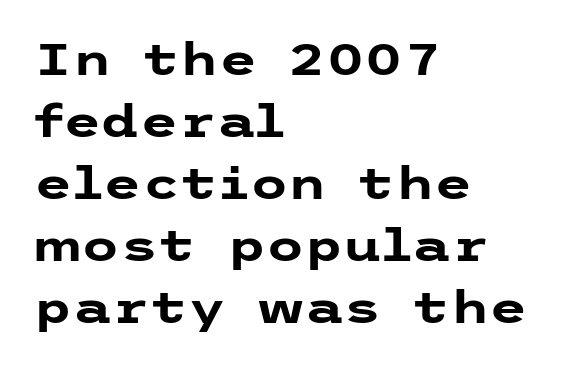
The image shows 44 px heavy, wide sans-serif type, upright; set left-aligned, normal line spacing (1.41x), normal letter spacing, not underlined; low stroke contrast and a medium x-height.
